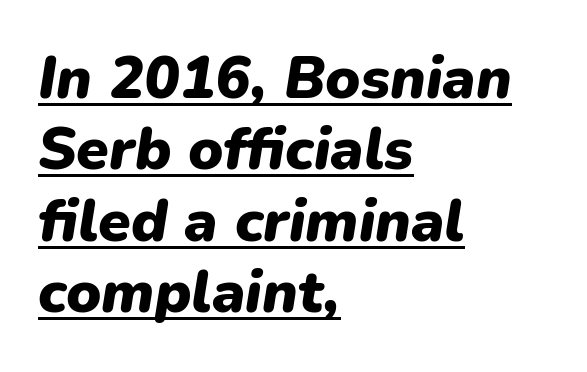
Q: Is the text bold? A: Yes.
Q: Is the text italic (slanted)? A: Yes, it leans right by about 9 degrees.
Q: Is the text underlined? A: Yes.
Q: How is the paragraph aligned? A: Left-aligned.
Q: Is the spacing between letters normal or unusually wide? A: Normal.
Q: Width (condensed, normal, or wide)? A: Normal.
Q: Stroke contrast? A: Low.
Q: x-height? A: Medium.
Q: Monospaced? A: No.
